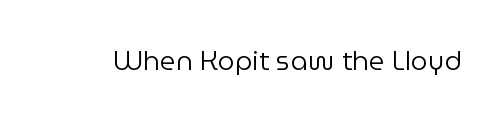
Has an underline been added? It has not. The type is set solid horizontally, with unmodified tracking. The characters are drawn with everyday or finer stroke widths. Every character sits straight up, as roman type does.
